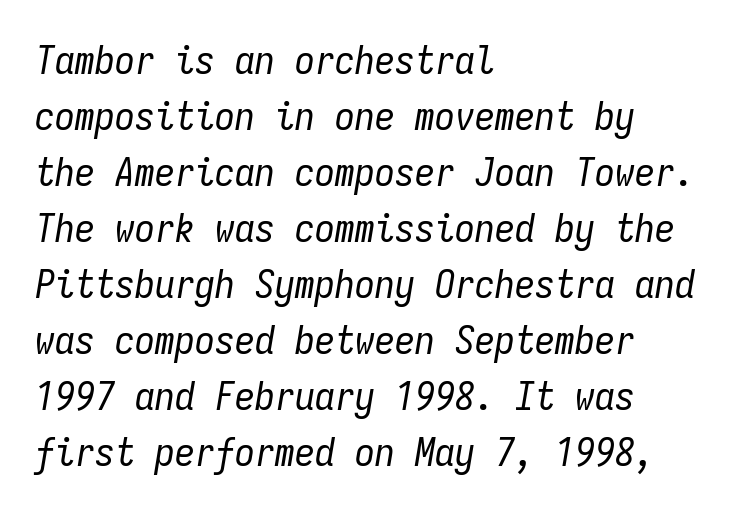
Notice how the passage keeps a crisp vertical edge on the left only. Do the characters align in a grid? Yes, the font is monospaced. The string is rendered with underlining switched off. The passage shown is not bold in any degree.
